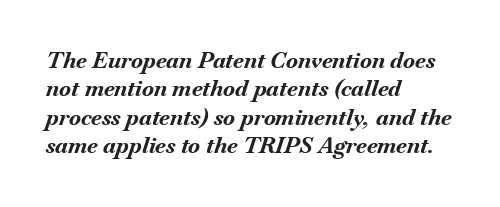
The image shows 22 px bold type, italic (leaning right); set left-aligned, normal line spacing (1.29x), normal letter spacing, not underlined.
